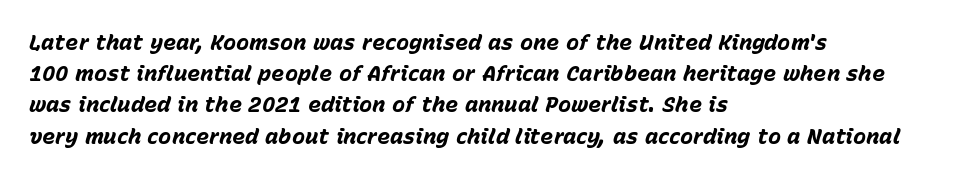
Q: Is the text bold? A: Yes.
Q: Is the text italic (slanted)? A: Yes, it leans right by about 15 degrees.
Q: Is the text underlined? A: No.
Q: How is the paragraph aligned? A: Left-aligned.
Q: Is the spacing between letters normal or unusually wide? A: Normal.
Q: Is the spacing between lines tight, normal or loose? A: Normal.
